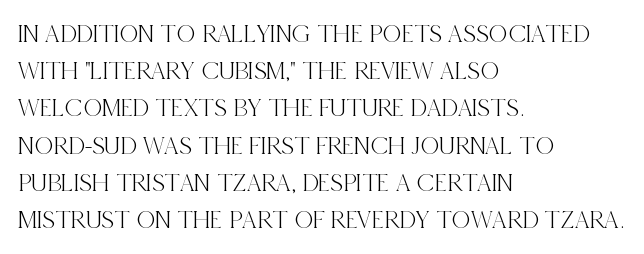
The image shows 26 px text type, upright; set left-aligned, normal line spacing (1.43x), normal letter spacing, not underlined.
